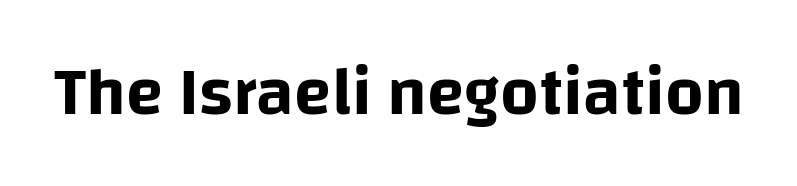
{"serif": "no", "italic": "no", "width": "normal", "stroke_contrast": "low", "x_height": "large", "monospaced": "no", "underline": "no", "letter_spacing": "normal", "letter_spacing_em": 0.0, "glyph_px": 68}
